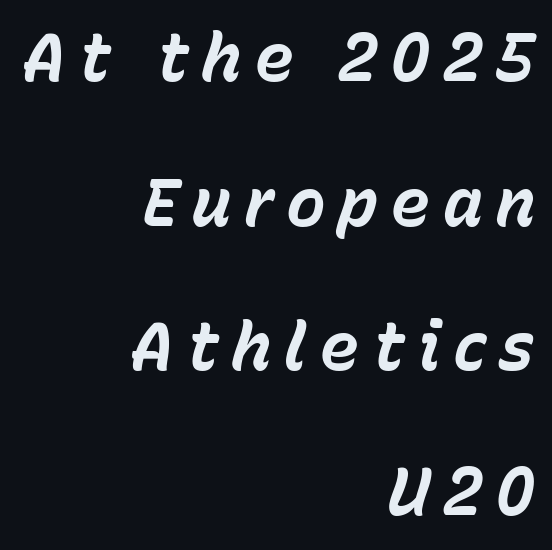
{"italic": "yes", "lean": "right", "slant_degrees": 15, "bold": "yes", "weight": "bold", "width": "normal", "stroke_contrast": "low", "x_height": "medium", "monospaced": "no", "underline": "no", "align": "right", "line_spacing": "loose", "line_spacing_ratio": 2.16, "glyph_px": 67}
